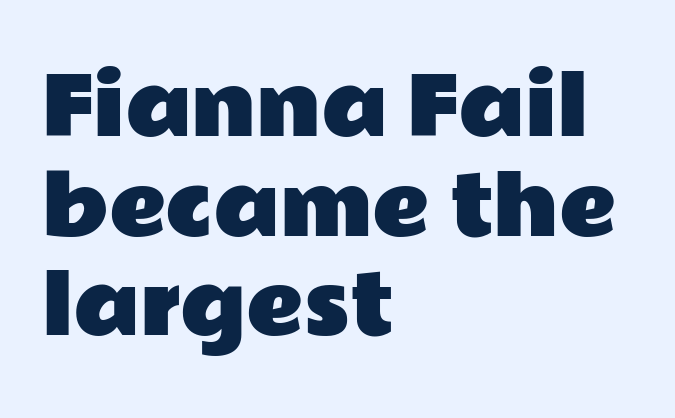
Q: Is the text italic (slanted)? A: No, it is upright.
Q: Is the typeface a serif or a sans-serif typeface? A: Sans-serif.
Q: Is the text underlined? A: No.
Q: How is the paragraph aligned? A: Left-aligned.
Q: Is the spacing between letters normal or unusually wide? A: Normal.
Q: Is the spacing between lines tight, normal or loose? A: Normal.
Q: Width (condensed, normal, or wide)? A: Wide.
Q: Stroke contrast? A: Low.
Q: x-height? A: Medium.
Q: Monospaced? A: No.
